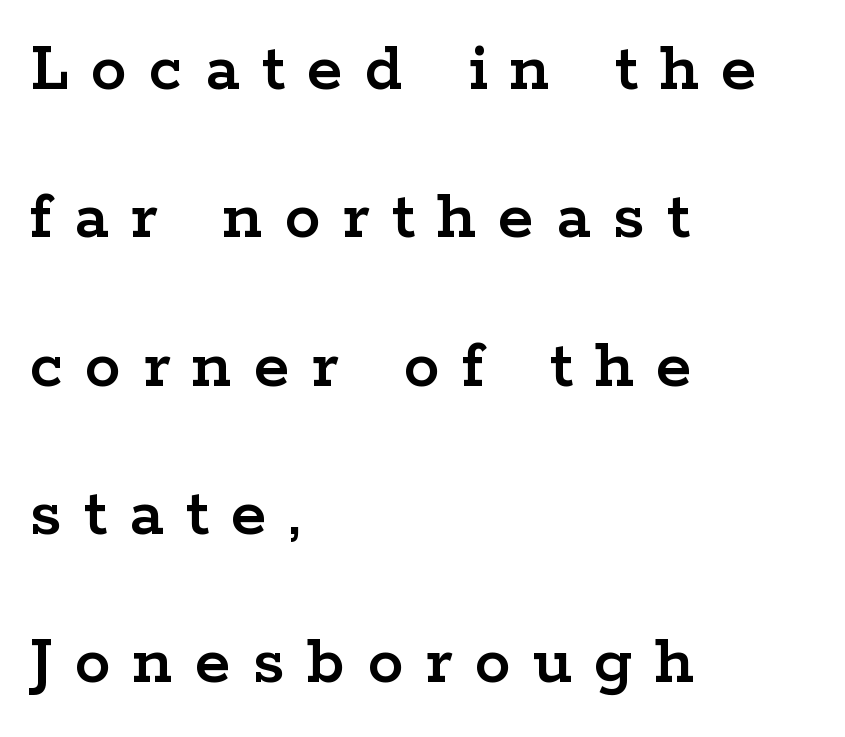
{"serif": "yes", "italic": "no", "width": "wide", "stroke_contrast": "low", "x_height": "medium", "monospaced": "no", "underline": "no", "align": "left", "line_spacing": "loose", "line_spacing_ratio": 2.06, "letter_spacing": "wide", "letter_spacing_em": 0.31, "glyph_px": 72}
